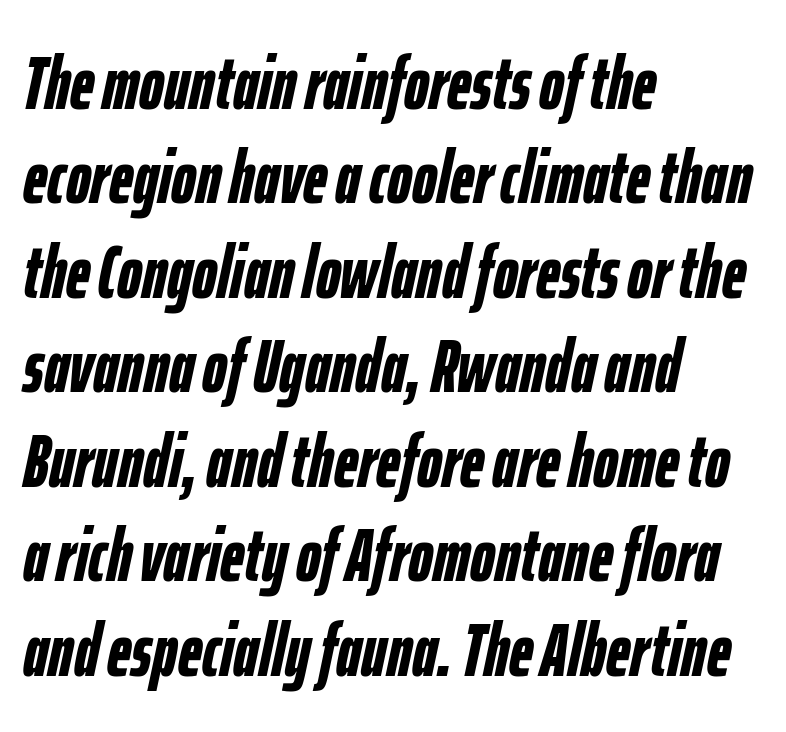
Q: Is the text bold? A: Yes.
Q: Is the text italic (slanted)? A: Yes, it leans right by about 12 degrees.
Q: Is the text underlined? A: No.
Q: How is the paragraph aligned? A: Left-aligned.
Q: Is the spacing between letters normal or unusually wide? A: Normal.
Q: Is the spacing between lines tight, normal or loose? A: Normal.
Q: Width (condensed, normal, or wide)? A: Condensed.
Q: Stroke contrast? A: Low.
Q: x-height? A: Medium.
Q: Monospaced? A: No.
